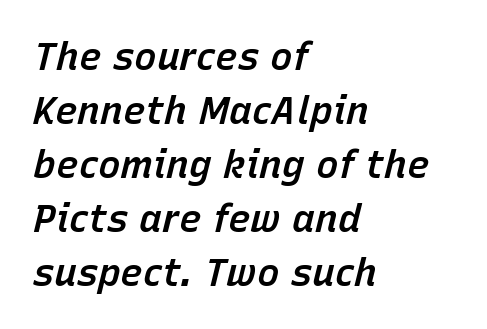
Nothing unusual about the tracking: characters are spaced as the font intends. Spacing verdict: proportional, widths tailored to each character. The leading is moderate, giving the passage an even texture. Short and long lines alike share a common starting point at left.
